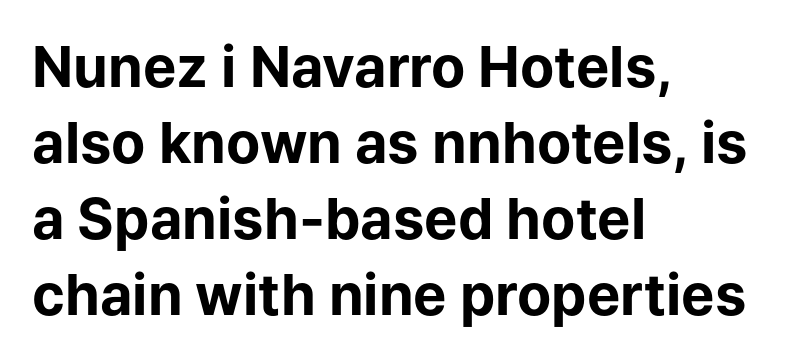
The rows are spaced the way most documents space them. Upright lettering throughout. You could call the tracking neutral — neither tight nor loose. The rag falls on the right side of this text block. Stroke terminals: plain, sans-serif.
